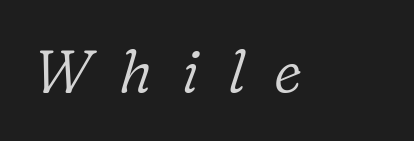
Q: Is the text bold? A: No.
Q: Is the text italic (slanted)? A: Yes, it leans right by about 16 degrees.
Q: Is the typeface a serif or a sans-serif typeface? A: Serif.
Q: Is the text underlined? A: No.
Q: Is the spacing between letters normal or unusually wide? A: Unusually wide.
Q: Width (condensed, normal, or wide)? A: Normal.
Q: Stroke contrast? A: Low.
Q: x-height? A: Medium.
Q: Monospaced? A: No.
